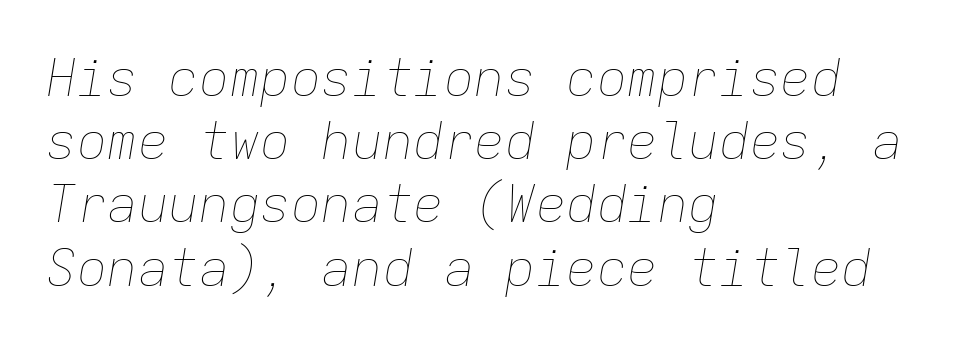
The passage shown has conventional tracking throughout. Just letters on the line, the space beneath them empty. The characters are drawn with everyday or finer stroke widths. The face used here is monospaced, like something from a code editor. Does the lettering tilt? It does — this is italic.
